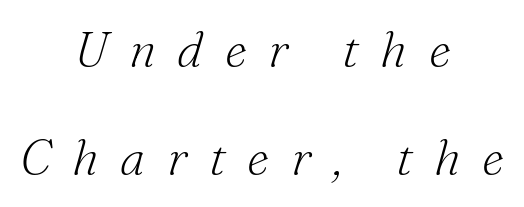
Q: Is the text bold? A: No.
Q: Is the text italic (slanted)? A: Yes, it leans right by about 16 degrees.
Q: Is the typeface a serif or a sans-serif typeface? A: Serif.
Q: Is the text underlined? A: No.
Q: How is the paragraph aligned? A: Centered.
Q: Is the spacing between letters normal or unusually wide? A: Unusually wide.
Q: Is the spacing between lines tight, normal or loose? A: Loose.
Q: Width (condensed, normal, or wide)? A: Normal.
Q: Stroke contrast? A: Medium.
Q: x-height? A: Small.
Q: Monospaced? A: No.
